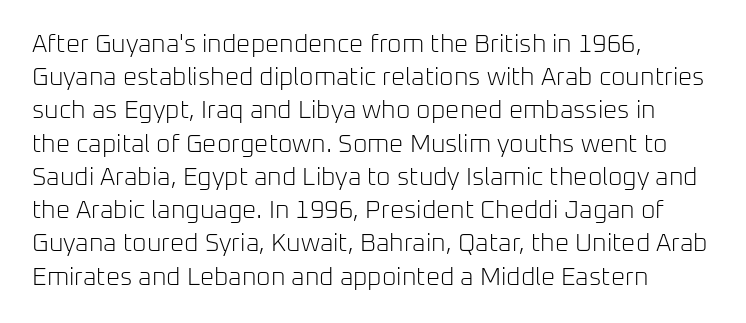
The image shows 25 px text type, upright; set left-aligned, normal line spacing (1.33x), normal letter spacing, not underlined.
